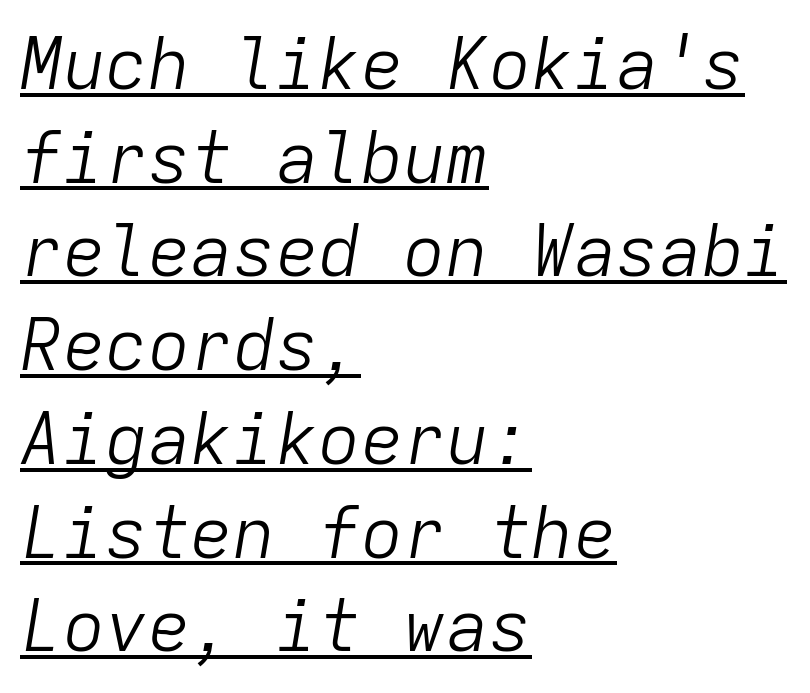
The face used here has a pronounced slope to its letters. Each line of the rendering has a horizontal stroke beneath the glyphs. Glyph-to-glyph distance matches everyday printed text. These lines are rendered in a fixed-pitch font. The cut favours lightness, reaching ordinary text weight at its darkest.
